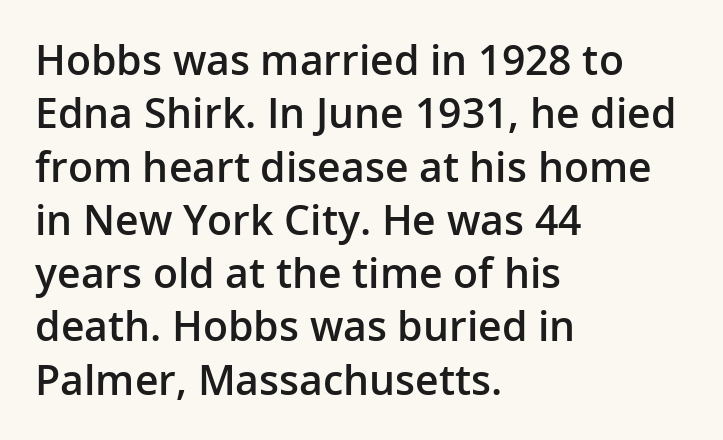
Q: Is the text bold? A: Semi-bold.
Q: Is the text italic (slanted)? A: No, it is upright.
Q: Is the typeface a serif or a sans-serif typeface? A: Sans-serif.
Q: Is the text underlined? A: No.
Q: How is the paragraph aligned? A: Left-aligned.
Q: Is the spacing between letters normal or unusually wide? A: Normal.
Q: Is the spacing between lines tight, normal or loose? A: Normal.
Q: Width (condensed, normal, or wide)? A: Normal.
Q: Stroke contrast? A: Low.
Q: x-height? A: Medium.
Q: Monospaced? A: No.
